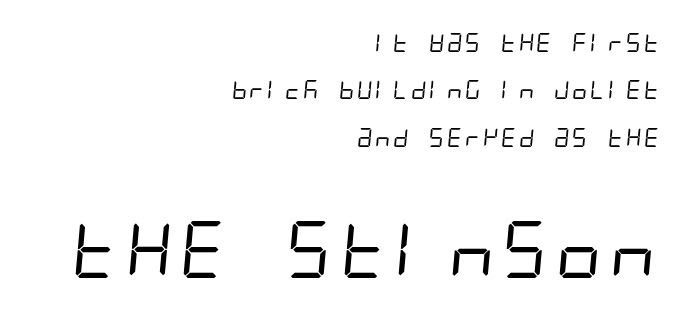
Q: Is the text bold? A: No.
Q: Is the typeface a serif or a sans-serif typeface? A: Sans-serif.
Q: Is the text underlined? A: No.
Q: How is the paragraph aligned? A: Right-aligned.
Q: Is the spacing between letters normal or unusually wide? A: Normal.
Q: Is the spacing between lines tight, normal or loose? A: Loose.
Q: Which block of text is set in a larger size, the first (top) or the second (bottom)? A: The second (bottom) one.
Q: Width (condensed, normal, or wide)? A: Condensed.
Q: Stroke contrast? A: Low.
Q: x-height? A: Large.
